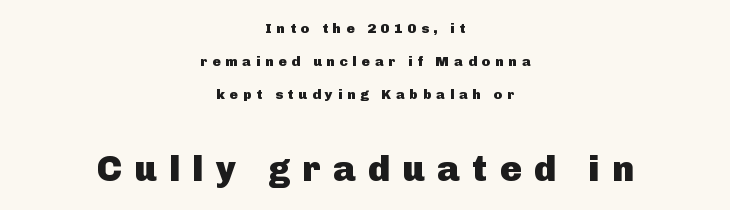
{"serif": "no", "italic": "no", "bold": "yes", "weight": "heavy", "width": "normal", "stroke_contrast": "low", "x_height": "medium", "monospaced": "no", "underline": "no", "align": "center", "line_spacing": "loose", "line_spacing_ratio": 2.37, "letter_spacing": "wide", "letter_spacing_em": 0.35, "larger_block": "second", "size_ratio": 2.57, "glyph_px": 36}
